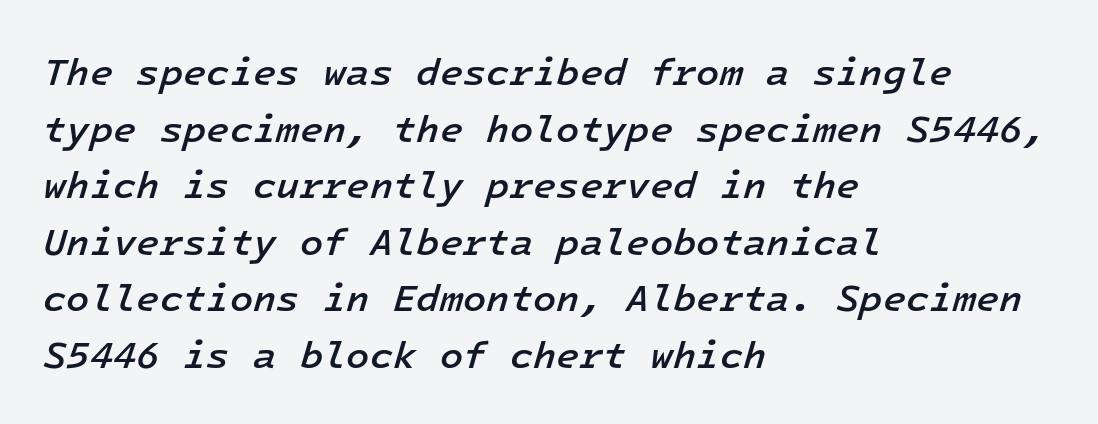
The image shows 38 px semibold type, italic (leaning right), monospaced; set left-aligned, normal line spacing (1.49x), normal letter spacing, not underlined; low stroke contrast and a medium x-height.
